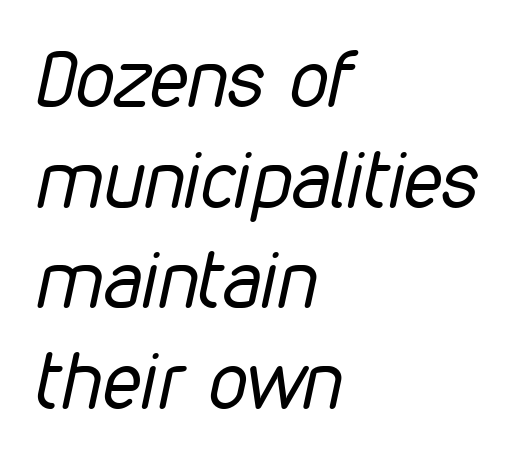
The image shows 78 px regular-weight, condensed type, italic (leaning right); set left-aligned, normal line spacing (1.29x), normal letter spacing, not underlined; low stroke contrast and a medium x-height.
